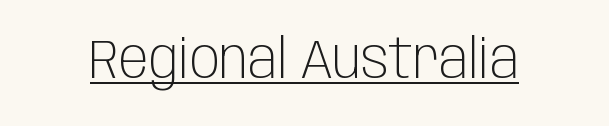
The image shows 55 px light, condensed sans-serif type, upright; set normal letter spacing, underlined; low stroke contrast and a large x-height.
